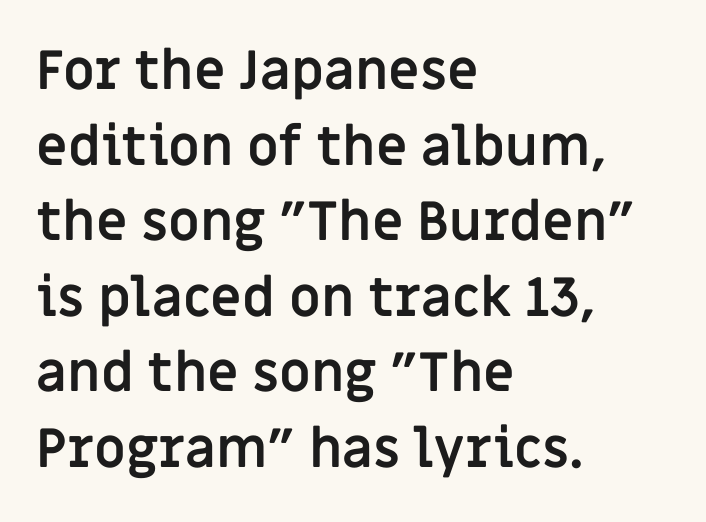
The image shows 54 px semibold sans-serif type, upright; set left-aligned, normal line spacing (1.4x), normal letter spacing, not underlined; low stroke contrast and a large x-height.
